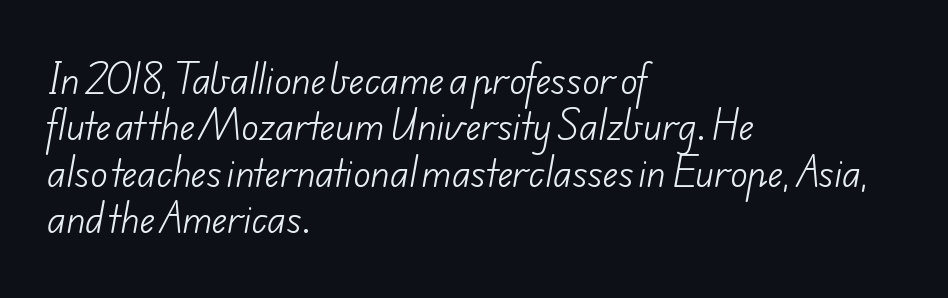
The image shows 36 px light sans-serif type; set left-aligned, normal line spacing (1.29x), normal letter spacing, not underlined; low stroke contrast and a small x-height.
